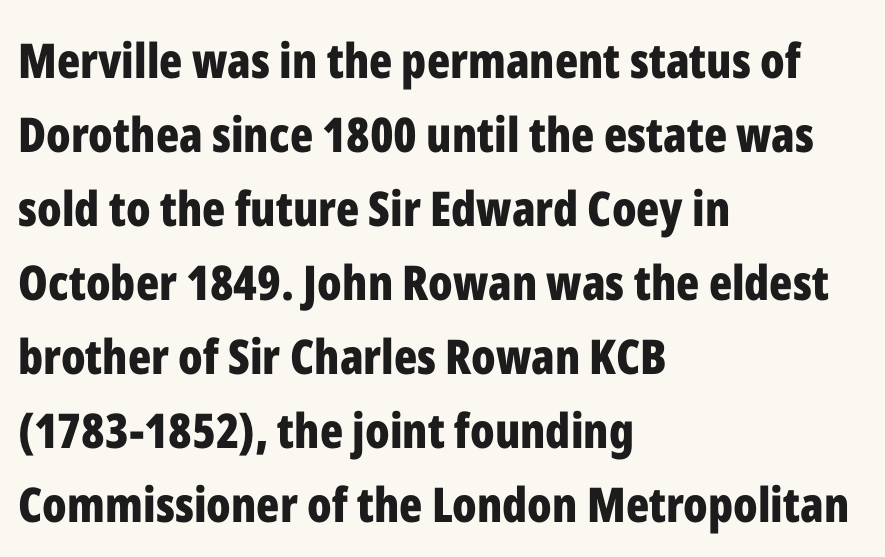
Line beginnings align vertically; line endings do not. The space between consecutive lines is moderate. Vertical strokes here are truly vertical. Examine the stroke ends and you'll find no serifs. How are the letters spaced? Ordinarily, with no added tracking. Type without underlining.
